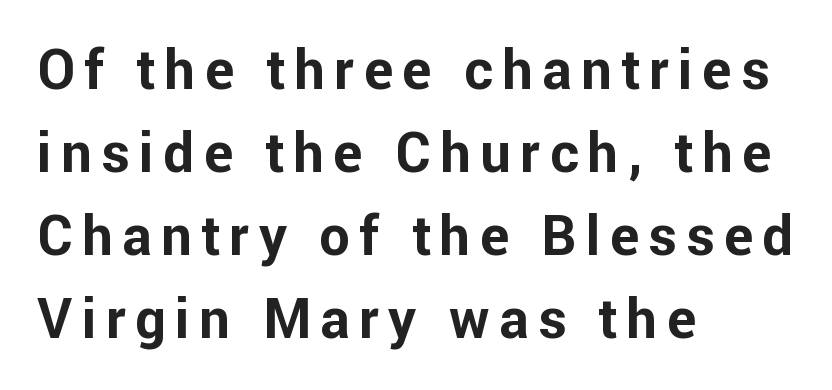
The passage shown is not underscored anywhere. Notice how thick the strokes are: this is what a full bold looks like. Vertical spacing — default. Proportional: the letters do not fall into vertical columns. Note: no serifs on the glyphs.
